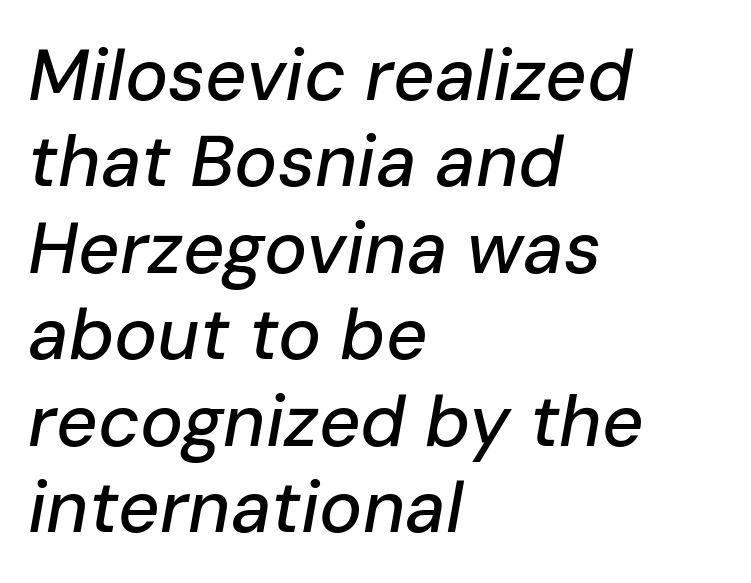
{"italic": "yes", "lean": "right", "slant_degrees": 10, "width": "normal", "stroke_contrast": "low", "x_height": "medium", "monospaced": "no", "underline": "no", "align": "left", "line_spacing_ratio": 1.2, "letter_spacing": "normal", "letter_spacing_em": 0.0, "glyph_px": 72}
